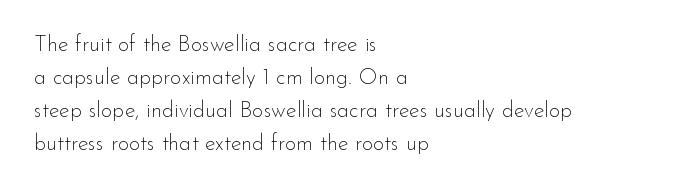
{"italic": "no", "bold": "no", "underline": "no", "align": "left", "line_spacing": "normal", "line_spacing_ratio": 1.5, "letter_spacing": "normal", "letter_spacing_em": 0.0, "glyph_px": 22}
